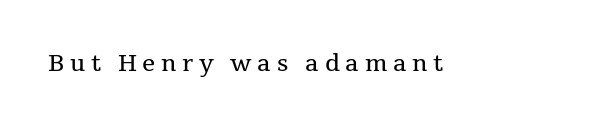
Unmarked baselines from the first word to the last. Is this a heavy cut? Hardly; it is regular or lighter. Words appear elongated and porous because spacing is wide. Rendered with straight, roman letterforms.
